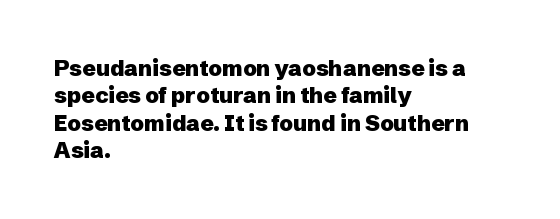
The image shows 22 px bold type, upright; set left-aligned, normal line spacing (1.25x), normal letter spacing, not underlined.
